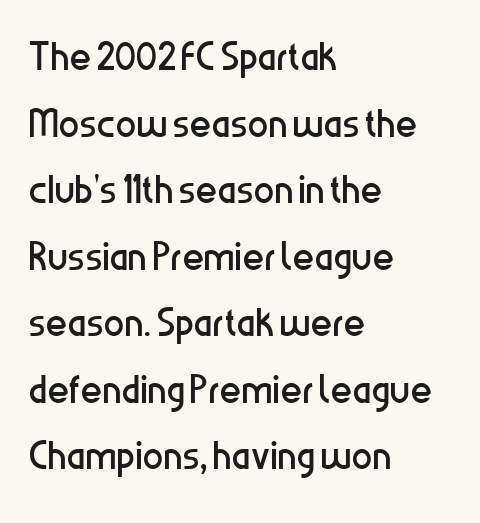
The image shows 52 px regular-weight, condensed sans-serif type, upright; set left-aligned, normal line spacing (1.28x), normal letter spacing, not underlined; low stroke contrast and a medium x-height.
